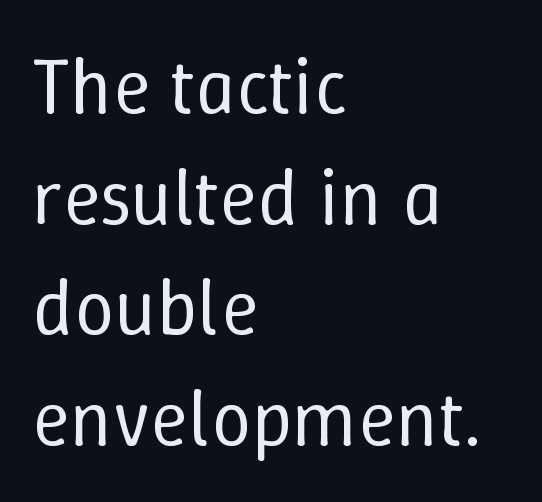
Looks like regular typesetting: each glyph gets only the width it needs. What's the leading like? Ordinary, nothing unusual. These glyphs show unthickened strokes, regular width or finer. The line texture is even and compact thanks to regular tracking. Check the space under the baseline: it is left empty.
